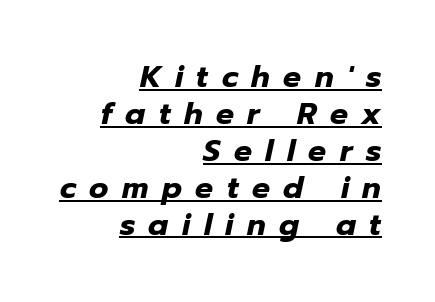
{"italic": "yes", "lean": "right", "slant_degrees": 12, "bold": "yes", "weight": "heavy", "width": "normal", "stroke_contrast": "low", "x_height": "medium", "monospaced": "no", "underline": "yes", "align": "right", "line_spacing_ratio": 1.23, "letter_spacing": "wide", "letter_spacing_em": 0.45, "glyph_px": 30}
